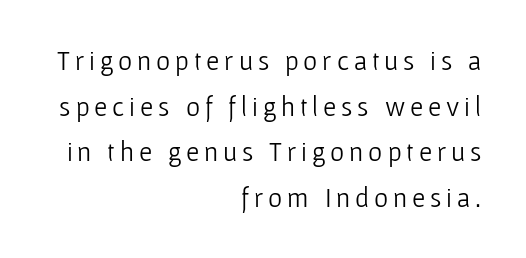
Rows of type keep a routine distance in the vertical direction. The letters stand straight up with perfectly vertical stems. The zone under the glyphs is completely vacant. Heft: none added — not bold. All the whitespace from short lines collects on the left.
